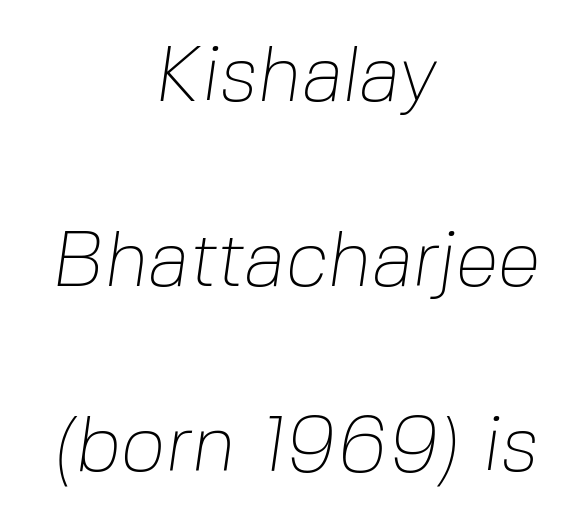
The image shows 78 px thin sans-serif type; set centered, loose line spacing (2.37x), normal letter spacing, not underlined; low stroke contrast and a medium x-height.
